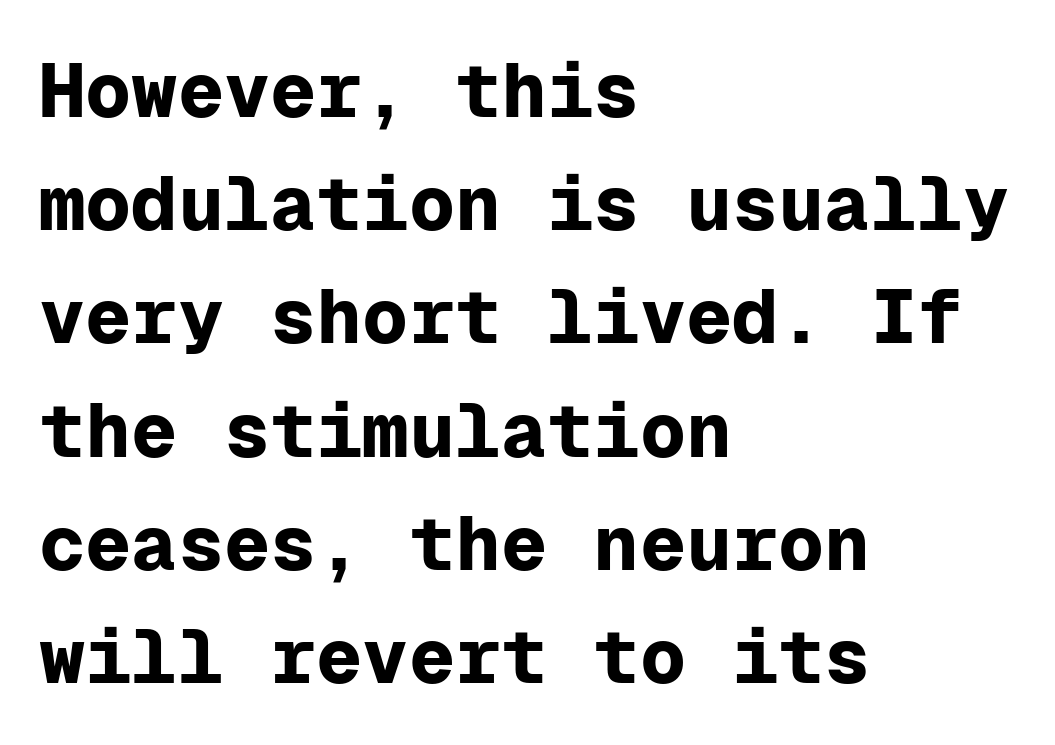
Q: Is the text bold? A: Yes.
Q: Is the text italic (slanted)? A: No, it is upright.
Q: Is the typeface a serif or a sans-serif typeface? A: Sans-serif.
Q: Is the text underlined? A: No.
Q: How is the paragraph aligned? A: Left-aligned.
Q: Is the spacing between letters normal or unusually wide? A: Normal.
Q: Is the spacing between lines tight, normal or loose? A: Normal.
Q: Width (condensed, normal, or wide)? A: Normal.
Q: Stroke contrast? A: Low.
Q: x-height? A: Medium.
Q: Monospaced? A: Yes.
